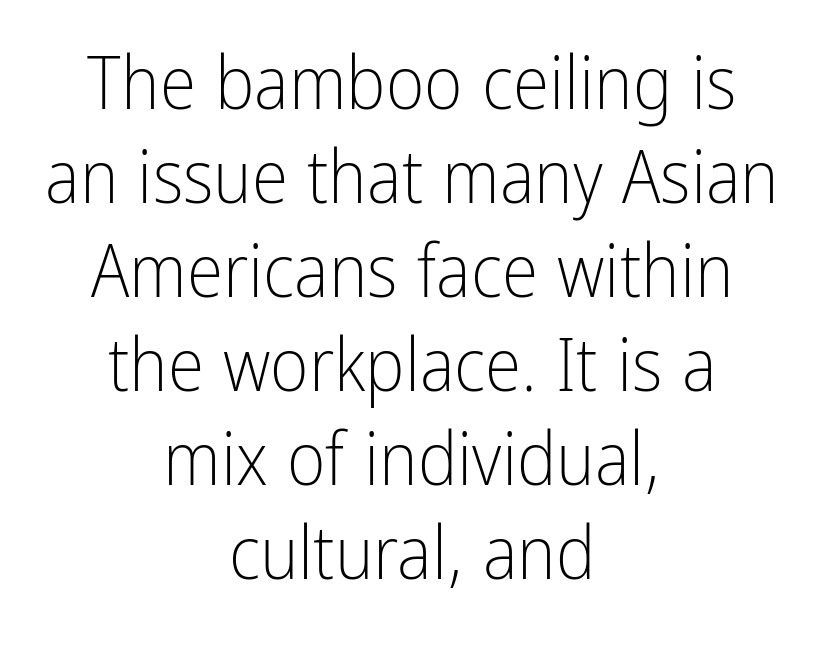
Q: Is the text bold? A: No.
Q: Is the text italic (slanted)? A: No, it is upright.
Q: Is the typeface a serif or a sans-serif typeface? A: Sans-serif.
Q: Is the text underlined? A: No.
Q: How is the paragraph aligned? A: Centered.
Q: Is the spacing between letters normal or unusually wide? A: Normal.
Q: Is the spacing between lines tight, normal or loose? A: Normal.
Q: Width (condensed, normal, or wide)? A: Condensed.
Q: Stroke contrast? A: Low.
Q: x-height? A: Medium.
Q: Monospaced? A: No.
